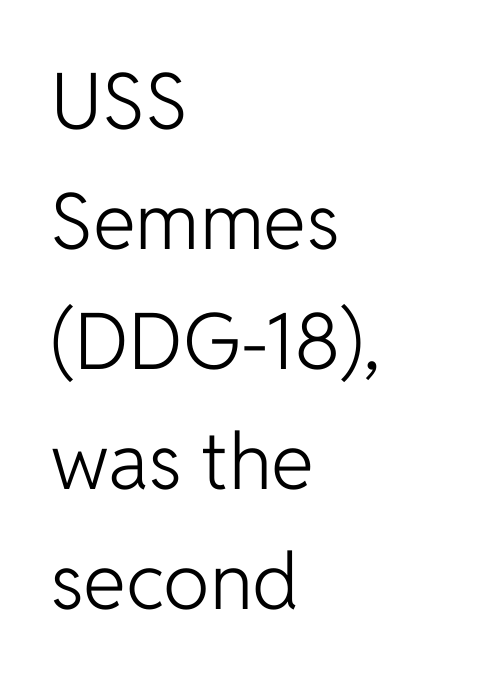
The image shows 78 px light sans-serif type, upright; set left-aligned, normal line spacing (1.54x), normal letter spacing, not underlined; low stroke contrast and a medium x-height.
